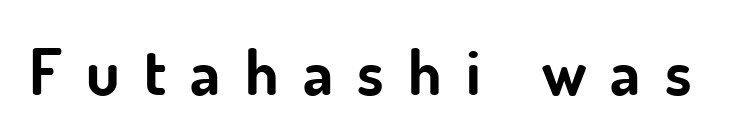
Q: Is the text bold? A: Yes.
Q: Is the text italic (slanted)? A: No, it is upright.
Q: Is the typeface a serif or a sans-serif typeface? A: Sans-serif.
Q: Is the text underlined? A: No.
Q: Is the spacing between letters normal or unusually wide? A: Unusually wide.
Q: Width (condensed, normal, or wide)? A: Normal.
Q: Stroke contrast? A: Low.
Q: x-height? A: Small.
Q: Monospaced? A: No.
